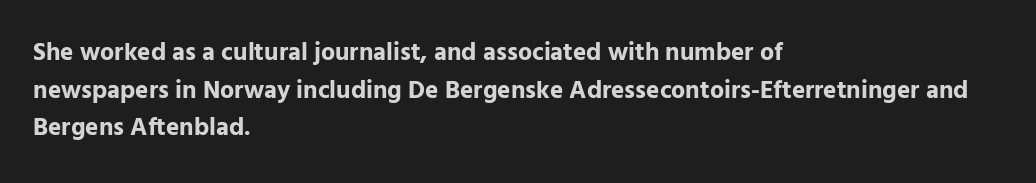
Q: Is the text bold? A: Yes.
Q: Is the text italic (slanted)? A: No, it is upright.
Q: Is the text underlined? A: No.
Q: How is the paragraph aligned? A: Left-aligned.
Q: Is the spacing between letters normal or unusually wide? A: Normal.
Q: Is the spacing between lines tight, normal or loose? A: Normal.
